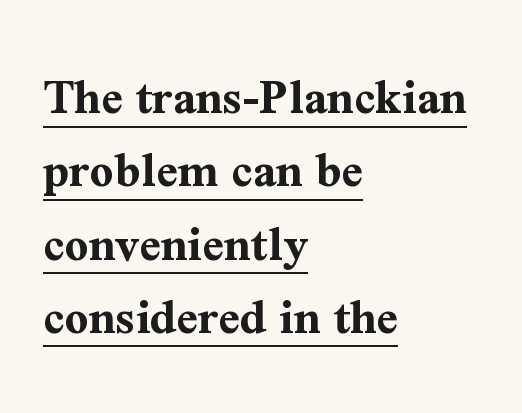
The image shows 52 px bold serif type, upright; set left-aligned, normal line spacing (1.41x), normal letter spacing, underlined; medium stroke contrast and a medium x-height.
